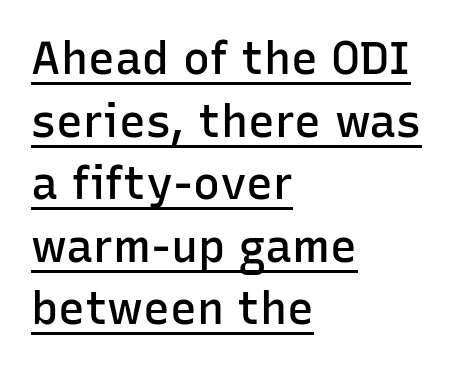
Is there an underline? Yes — a line sits under the letters. A typesetter would call this zero additional tracking. Does the type have serifs? No, each stem ends abruptly. Every row of glyphs begins at an identical x-position on the left. The rendering uses natural spacing where letterforms have individual widths.
